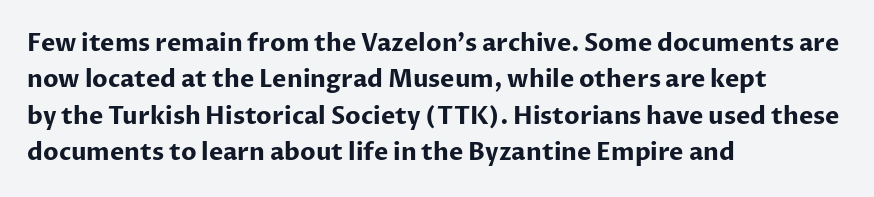
The designer left line spacing at the default. The horizontal fit of the characters is conventional and even. The specimen reads as upright at a glance. The passage shown is not underscored anywhere. The letters are bold, with thick, heavy strokes.
